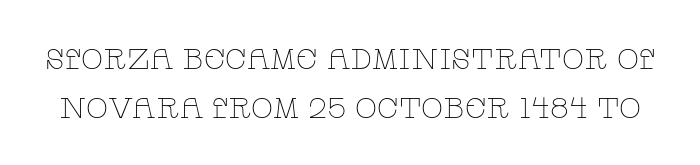
Q: Is the text bold? A: No.
Q: Is the text italic (slanted)? A: No, it is upright.
Q: Is the typeface a serif or a sans-serif typeface? A: Serif.
Q: Is the text underlined? A: No.
Q: Is the spacing between letters normal or unusually wide? A: Normal.
Q: Is the spacing between lines tight, normal or loose? A: Normal.
Q: Width (condensed, normal, or wide)? A: Wide.
Q: Stroke contrast? A: Low.
Q: x-height? A: Large.
Q: Monospaced? A: No.
